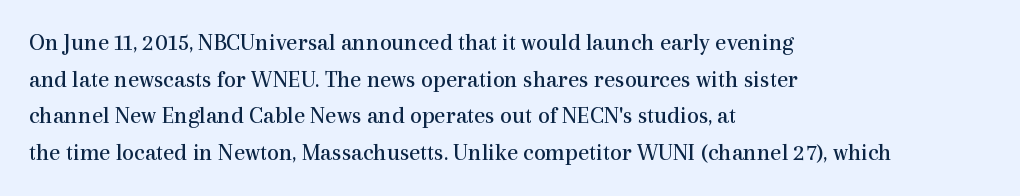
Q: Is the text bold? A: No.
Q: Is the text italic (slanted)? A: No, it is upright.
Q: Is the text underlined? A: No.
Q: How is the paragraph aligned? A: Left-aligned.
Q: Is the spacing between letters normal or unusually wide? A: Normal.
Q: Is the spacing between lines tight, normal or loose? A: Normal.
